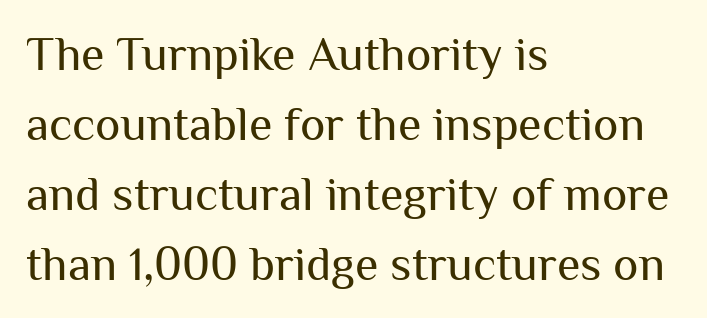
The rendering keeps characters at their native spacing. Compared with a centered layout, this one pins lines to the left instead. These lines are rendered in a variable-pitch font. Nope, not italic — everything's standing straight.
